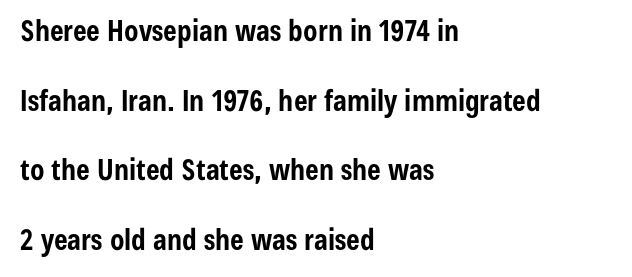
Varying glyph widths throughout — classic text-font behaviour. You can tell from the bare stems that sans-serif type was used. Does the weight exceed regular? Yes, all the way to bold. The rag falls on the right side of this text block. Italic? Not at all — the glyphs are vertical. Observe the ordinary spacing: letters are neighbours, not strangers.
